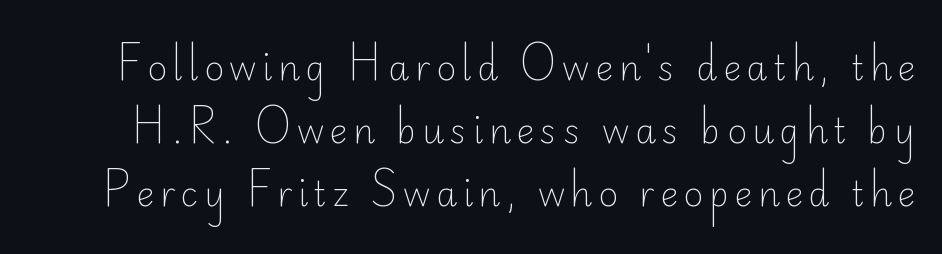
Typographically, this falls in the sans-serif category. Anything drawn beneath the words? Only blank space. The cut favours lightness, reaching ordinary text weight at its darkest. The axis of the letterforms is exactly vertical.
